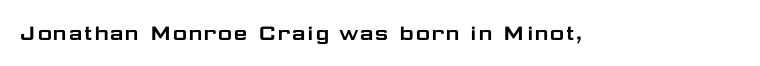
{"italic": "no", "underline": "no", "letter_spacing": "normal", "letter_spacing_em": 0.0, "glyph_px": 25}
